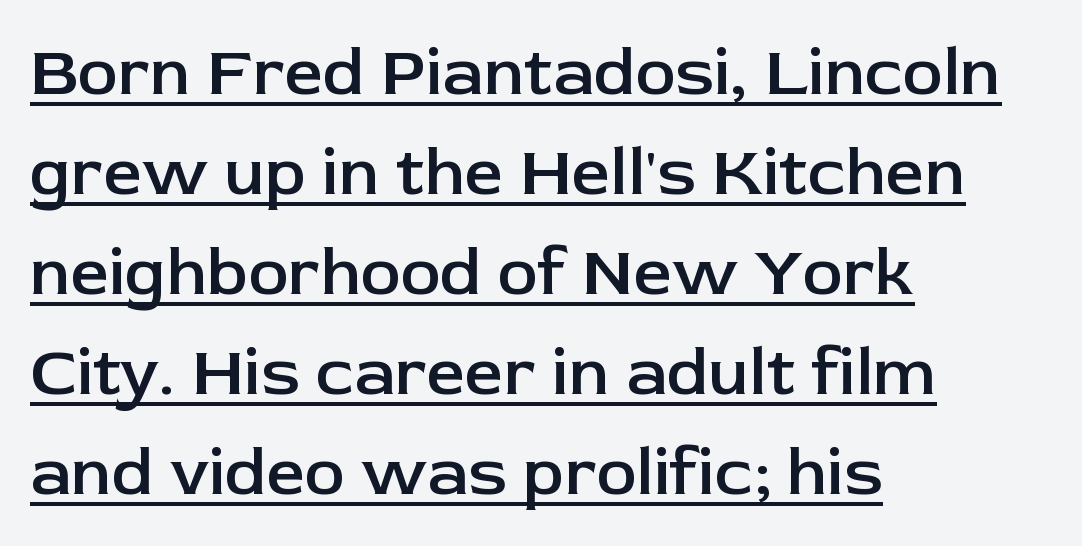
Q: Is the text bold? A: Semi-bold.
Q: Is the text italic (slanted)? A: No, it is upright.
Q: Is the typeface a serif or a sans-serif typeface? A: Sans-serif.
Q: Is the text underlined? A: Yes.
Q: How is the paragraph aligned? A: Left-aligned.
Q: Is the spacing between letters normal or unusually wide? A: Normal.
Q: Is the spacing between lines tight, normal or loose? A: Normal.
Q: Width (condensed, normal, or wide)? A: Normal.
Q: Stroke contrast? A: Low.
Q: x-height? A: Medium.
Q: Monospaced? A: No.
